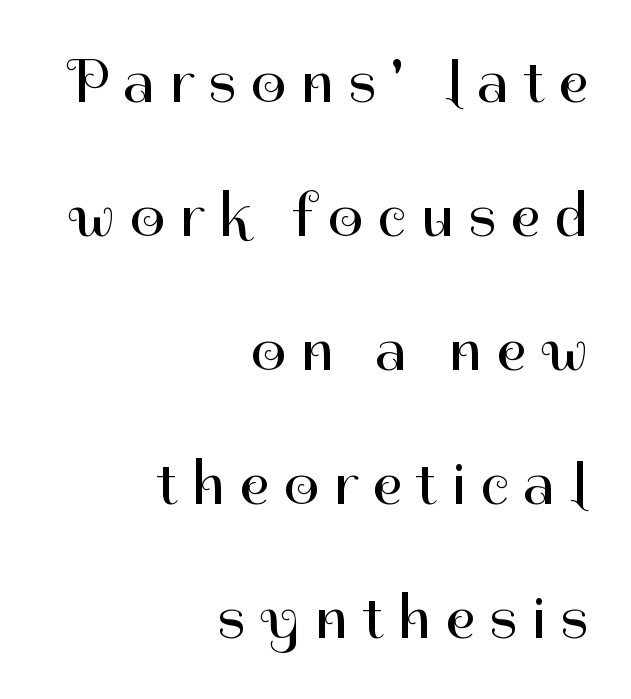
The image shows 62 px regular-weight sans-serif type, upright; set right-aligned, loose line spacing (2.16x), unusually wide letter spacing (+0.24 em), not underlined; high stroke contrast and a medium x-height.
